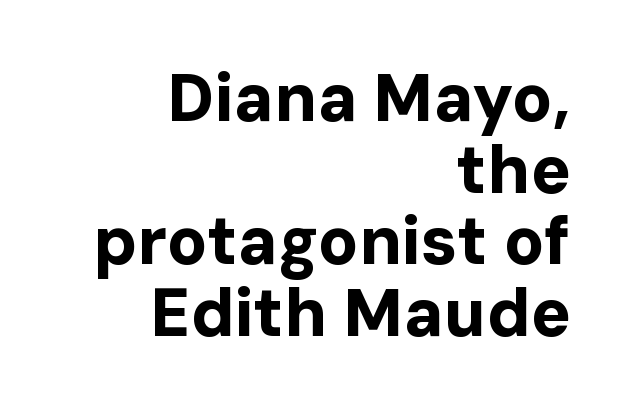
Q: Is the text bold? A: Yes.
Q: Is the text italic (slanted)? A: No, it is upright.
Q: Is the typeface a serif or a sans-serif typeface? A: Sans-serif.
Q: Is the text underlined? A: No.
Q: How is the paragraph aligned? A: Right-aligned.
Q: Is the spacing between letters normal or unusually wide? A: Normal.
Q: Is the spacing between lines tight, normal or loose? A: Tight.
Q: Width (condensed, normal, or wide)? A: Normal.
Q: Stroke contrast? A: Low.
Q: x-height? A: Medium.
Q: Monospaced? A: No.
